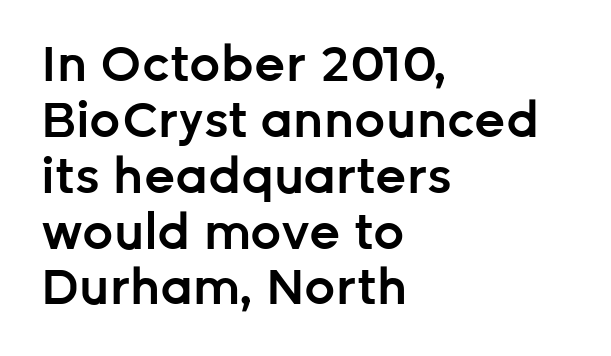
These lines stack with their left ends in a neat column. What stands out about the letter spacing? Nothing — it is the standard amount. The font family rendered here belongs to the sans-serif group. Nope, not italic — everything's standing straight.
